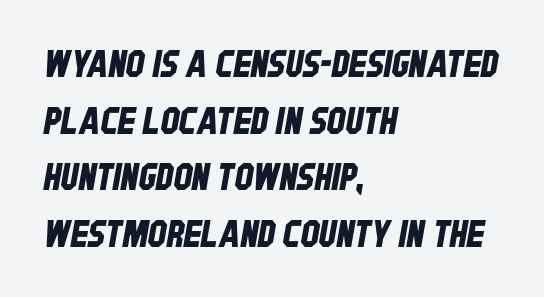
A sans-serif font was chosen for this passage. This sample has the flowing, uneven cadence of proportional lettering. Compared with typical body copy, the letter spacing here is the same. Horizontally, the lines are justified to the leading edge only. The block of text has a typical density, with ordinary space between rows.
